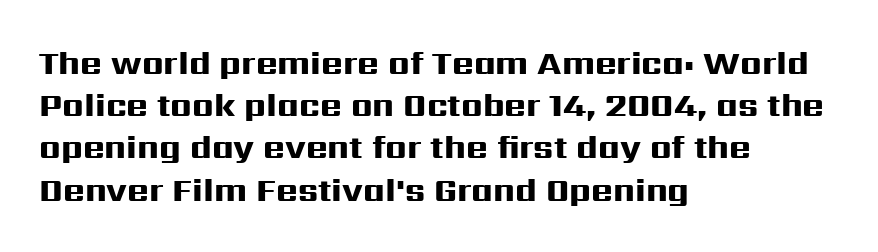
Q: Is the text bold? A: Yes.
Q: Is the text italic (slanted)? A: No, it is upright.
Q: Is the typeface a serif or a sans-serif typeface? A: Sans-serif.
Q: Is the text underlined? A: No.
Q: How is the paragraph aligned? A: Left-aligned.
Q: Is the spacing between letters normal or unusually wide? A: Normal.
Q: Is the spacing between lines tight, normal or loose? A: Normal.
Q: Width (condensed, normal, or wide)? A: Wide.
Q: Stroke contrast? A: High.
Q: x-height? A: Medium.
Q: Monospaced? A: No.
